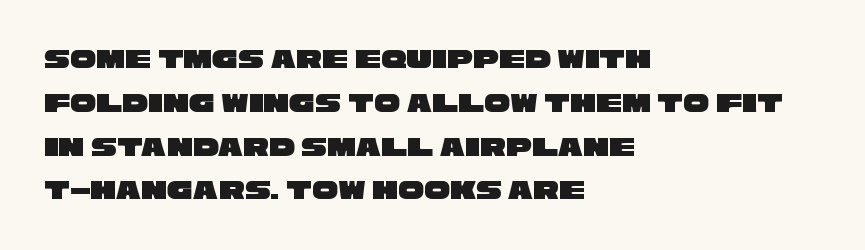
The face used here is proportionally spaced, like ordinary book or web type. The passage is arranged the way most books set body copy — flush left. The space between consecutive lines is moderate. This is sans-serif lettering, the kind often seen on screens and signage.
